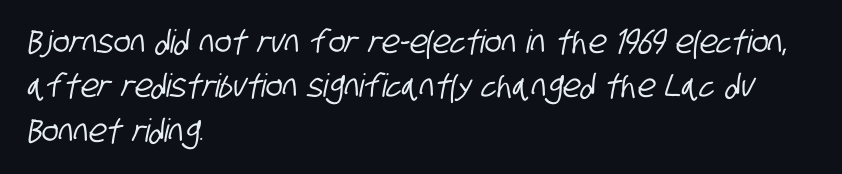
{"serif": "no", "width": "condensed", "stroke_contrast": "low", "x_height": "large", "monospaced": "no", "underline": "no", "align": "left", "line_spacing": "normal", "line_spacing_ratio": 1.39, "letter_spacing": "normal", "letter_spacing_em": 0.0, "glyph_px": 32}
